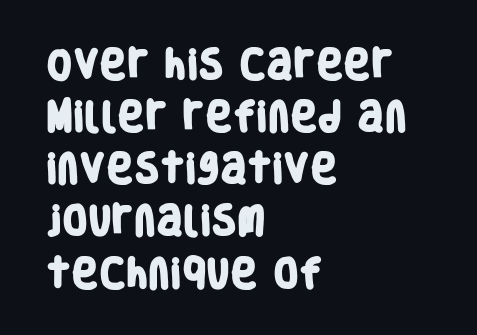
Varying glyph widths throughout — classic text-font behaviour. A typesetter would call this leading conventional body-copy spacing. The letterforms sit shoulder to shoulder at normal distance. The rag falls on the right side of this text block. These words are printed bold, with thick strokes throughout. The strip under each line holds only bare page.
